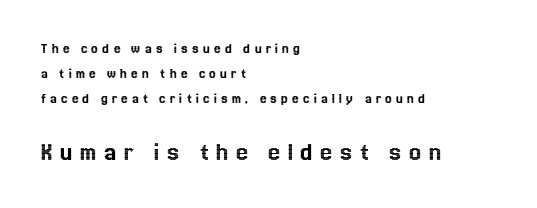
Q: Is the text italic (slanted)? A: No, it is upright.
Q: Is the text underlined? A: No.
Q: How is the paragraph aligned? A: Left-aligned.
Q: Is the spacing between letters normal or unusually wide? A: Unusually wide.
Q: Is the spacing between lines tight, normal or loose? A: Normal.
Q: Which block of text is set in a larger size, the first (top) or the second (bottom)? A: The second (bottom) one.
